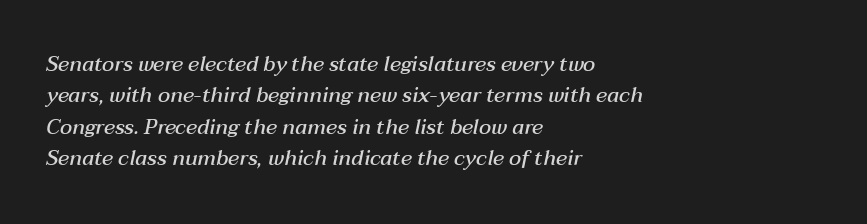
Q: Is the text bold? A: Semi-bold.
Q: Is the text italic (slanted)? A: Yes, it leans right by about 12 degrees.
Q: Is the text underlined? A: No.
Q: How is the paragraph aligned? A: Left-aligned.
Q: Is the spacing between letters normal or unusually wide? A: Normal.
Q: Is the spacing between lines tight, normal or loose? A: Normal.
